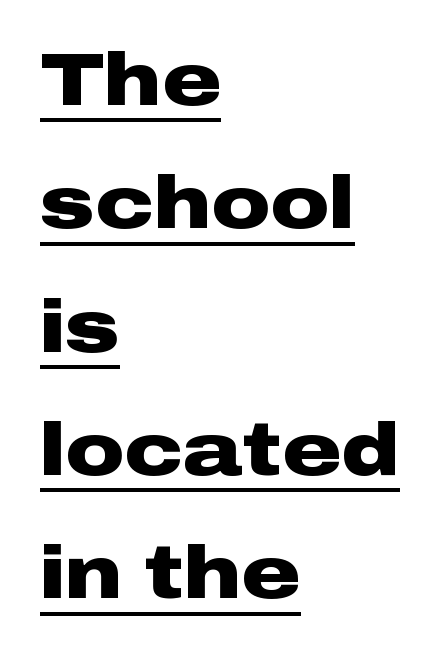
The image shows 73 px heavy, wide sans-serif type, upright; set left-aligned, normal line spacing (1.69x), normal letter spacing, underlined; low stroke contrast and a medium x-height.
